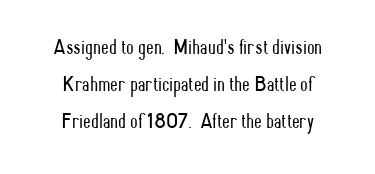
{"italic": "no", "bold": "no", "underline": "no", "align": "center", "line_spacing": "normal", "line_spacing_ratio": 1.69, "letter_spacing": "normal", "letter_spacing_em": 0.0, "glyph_px": 22}
